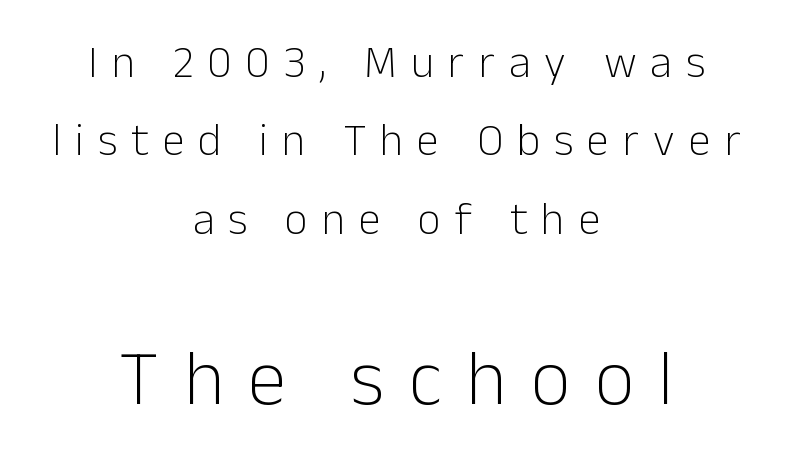
Q: Is the text bold? A: No.
Q: Is the text italic (slanted)? A: No, it is upright.
Q: Is the typeface a serif or a sans-serif typeface? A: Sans-serif.
Q: Is the text underlined? A: No.
Q: How is the paragraph aligned? A: Centered.
Q: Is the spacing between letters normal or unusually wide? A: Unusually wide.
Q: Which block of text is set in a larger size, the first (top) or the second (bottom)? A: The second (bottom) one.
Q: Width (condensed, normal, or wide)? A: Normal.
Q: Stroke contrast? A: Low.
Q: x-height? A: Medium.
Q: Monospaced? A: No.
